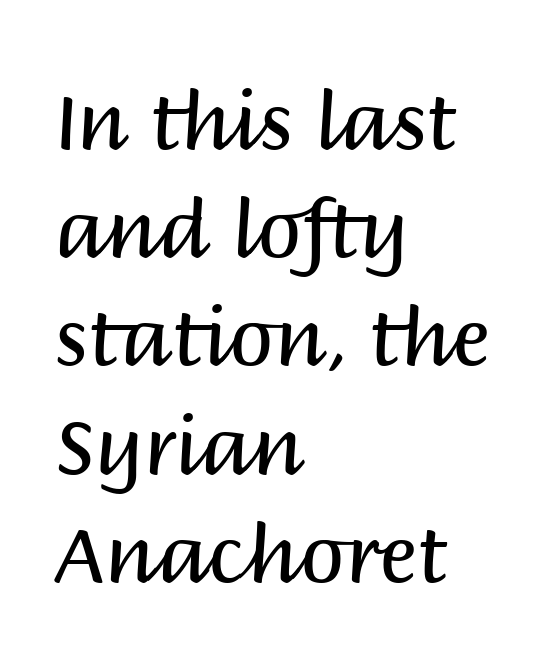
The image shows 79 px regular-weight sans-serif type; set left-aligned, normal line spacing (1.37x), normal letter spacing, not underlined; medium stroke contrast and a large x-height.
